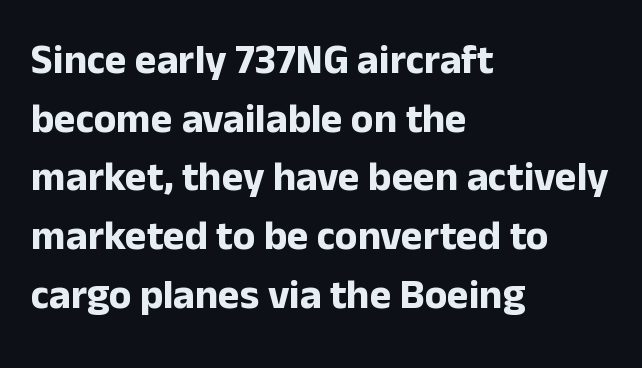
{"serif": "no", "italic": "no", "bold": "yes", "weight": "bold", "width": "normal", "stroke_contrast": "low", "x_height": "medium", "monospaced": "no", "underline": "no", "align": "left", "line_spacing": "normal", "line_spacing_ratio": 1.43, "letter_spacing": "normal", "letter_spacing_em": 0.0, "glyph_px": 41}
